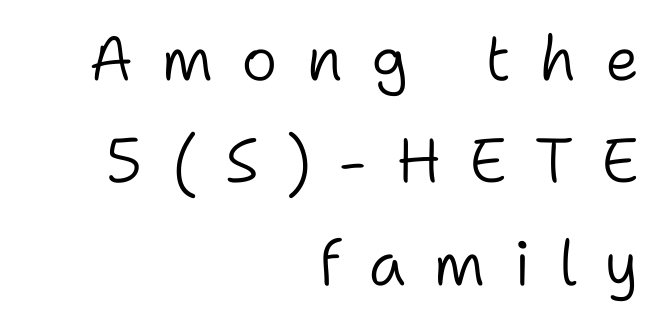
{"serif": "no", "italic": "no", "bold": "no", "weight": "light", "width": "normal", "stroke_contrast": "low", "x_height": "medium", "monospaced": "no", "underline": "no", "align": "right", "line_spacing": "normal", "line_spacing_ratio": 1.65, "letter_spacing": "wide", "letter_spacing_em": 0.45, "glyph_px": 62}
